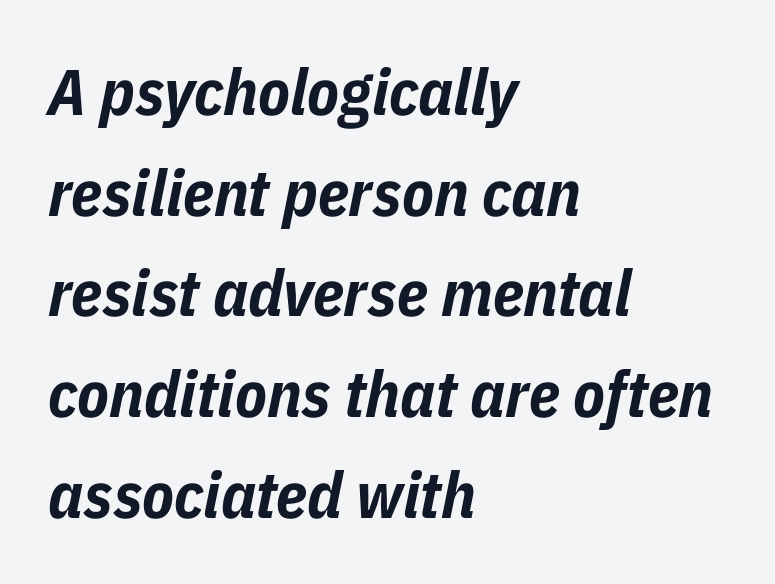
{"italic": "yes", "lean": "right", "slant_degrees": 11, "bold": "yes", "weight": "bold", "width": "condensed", "stroke_contrast": "low", "x_height": "medium", "monospaced": "no", "underline": "no", "align": "left", "line_spacing": "normal", "line_spacing_ratio": 1.55, "letter_spacing": "normal", "letter_spacing_em": 0.0, "glyph_px": 65}
